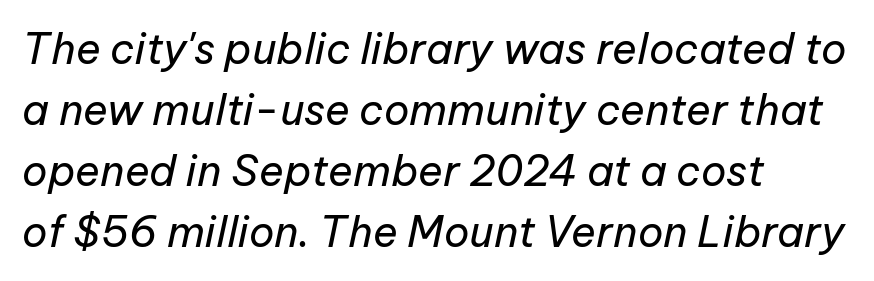
The image shows 42 px regular-weight type, italic (leaning right); set left-aligned, normal line spacing (1.45x), normal letter spacing, not underlined; low stroke contrast and a medium x-height.
